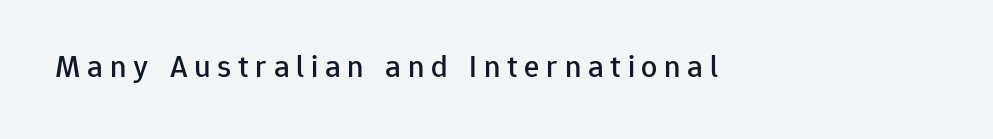
The image shows 32 px sans-serif type, upright; set unusually wide letter spacing (+0.21 em), not underlined; low stroke contrast and a medium x-height.
